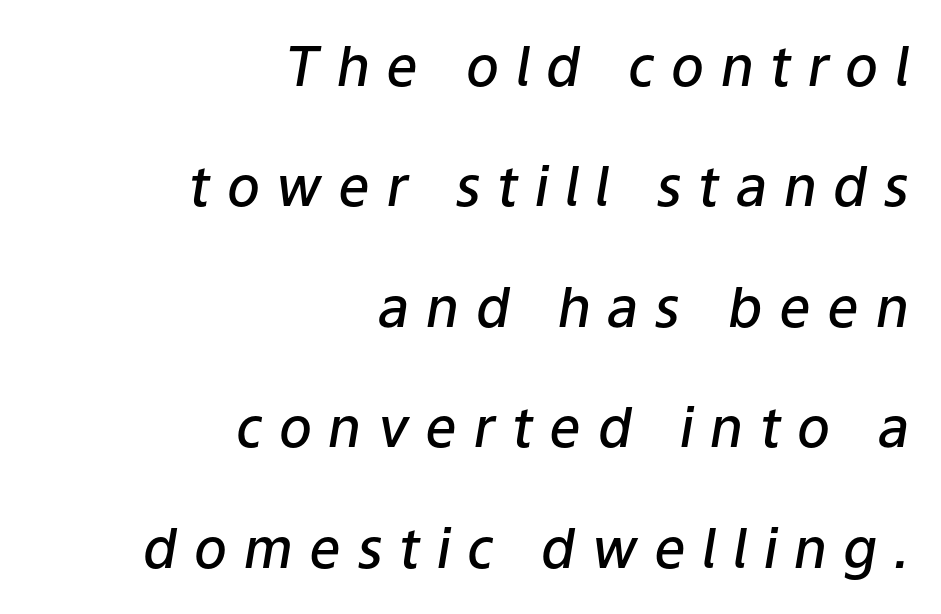
{"italic": "yes", "lean": "right", "slant_degrees": 9, "bold": "semi", "weight": "semibold", "width": "normal", "stroke_contrast": "low", "x_height": "medium", "monospaced": "no", "underline": "no", "align": "right", "line_spacing": "loose", "line_spacing_ratio": 2.19, "letter_spacing": "wide", "letter_spacing_em": 0.3, "glyph_px": 55}
